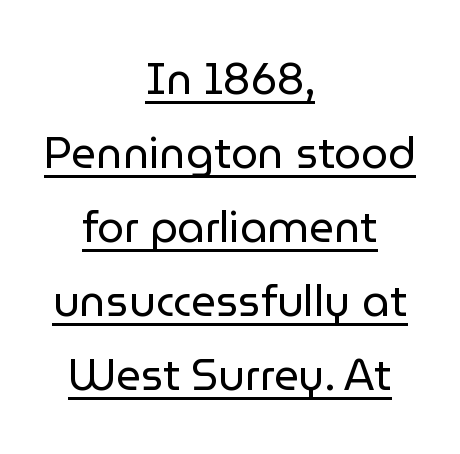
The image shows 43 px regular-weight sans-serif type, upright; set centered, line spacing 1.72x, normal letter spacing, underlined; low stroke contrast and a medium x-height.
